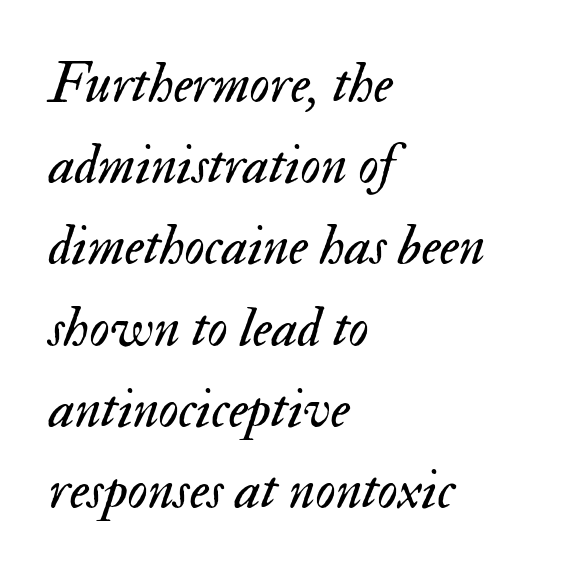
Varying glyph widths throughout — classic text-font behaviour. Honestly, the letter spacing is just normal — you wouldn't notice it. The zone under the glyphs is completely vacant. These glyphs show unthickened strokes, regular width or finer. These lines sit exactly where default settings would place them. The rendering anchors every line to the left-hand side.
